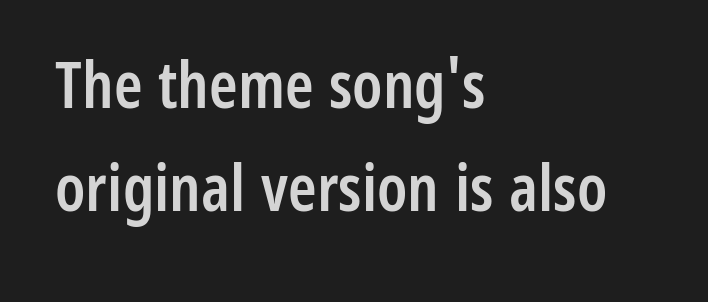
Q: Is the text bold? A: Semi-bold.
Q: Is the text italic (slanted)? A: No, it is upright.
Q: Is the typeface a serif or a sans-serif typeface? A: Sans-serif.
Q: Is the text underlined? A: No.
Q: How is the paragraph aligned? A: Left-aligned.
Q: Is the spacing between letters normal or unusually wide? A: Normal.
Q: Is the spacing between lines tight, normal or loose? A: Normal.
Q: Width (condensed, normal, or wide)? A: Condensed.
Q: Stroke contrast? A: Low.
Q: x-height? A: Medium.
Q: Monospaced? A: No.
